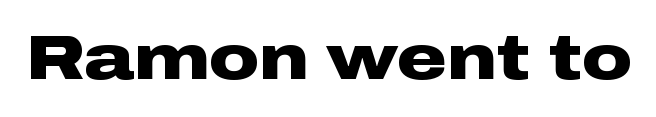
The image shows 62 px heavy, wide sans-serif type, upright; set normal letter spacing, not underlined; low stroke contrast and a medium x-height.
